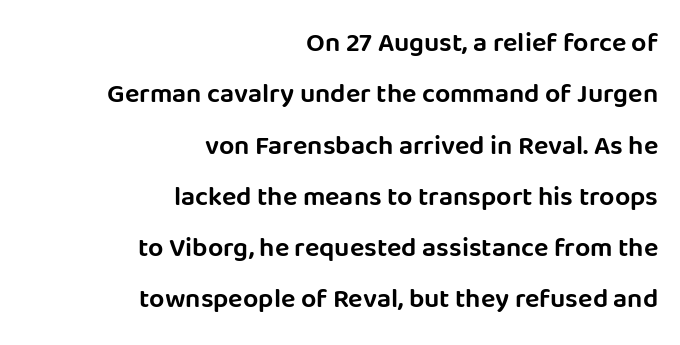
Q: Is the text italic (slanted)? A: No, it is upright.
Q: Is the text underlined? A: No.
Q: How is the paragraph aligned? A: Right-aligned.
Q: Is the spacing between letters normal or unusually wide? A: Normal.
Q: Is the spacing between lines tight, normal or loose? A: Loose.
